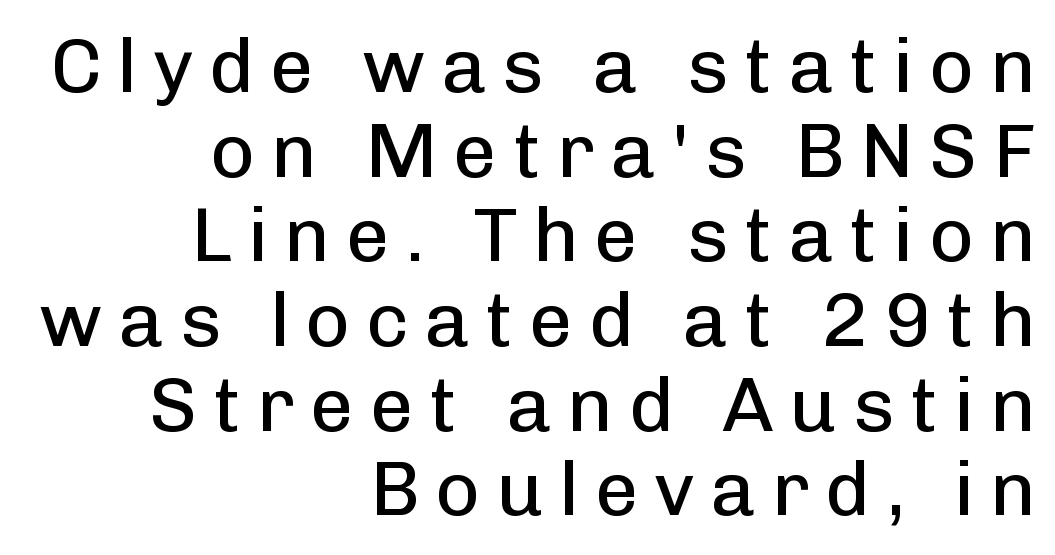
Q: Is the text bold? A: No.
Q: Is the text italic (slanted)? A: No, it is upright.
Q: Is the typeface a serif or a sans-serif typeface? A: Sans-serif.
Q: Is the text underlined? A: No.
Q: How is the paragraph aligned? A: Right-aligned.
Q: Is the spacing between letters normal or unusually wide? A: Unusually wide.
Q: Is the spacing between lines tight, normal or loose? A: Tight.
Q: Width (condensed, normal, or wide)? A: Normal.
Q: Stroke contrast? A: Low.
Q: x-height? A: Medium.
Q: Monospaced? A: No.
